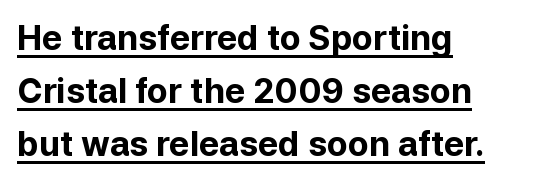
You can tell from the bare stems that sans-serif type was used. Does the weight exceed regular? Yes, all the way to bold. Descenders here cross a horizontal rule under the line. Each letter keeps its own natural width here, so spacing adapts to shape. Reading down the block, your eye returns to a fixed left position each line. If you drew a line through each stem, it would be perfectly vertical.
